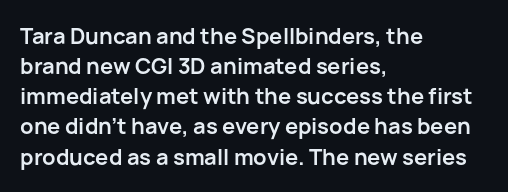
The paragraph shown leans on its left margin. This block has exactly the height ordinary leading produces. Italic: no, the glyphs are upright roman. The baseline area is clear.
